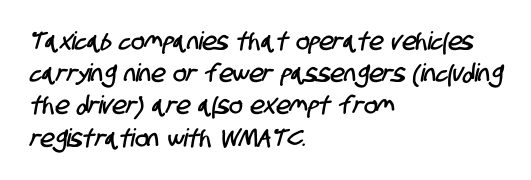
{"underline": "no", "align": "left", "line_spacing": "normal", "line_spacing_ratio": 1.29, "letter_spacing": "normal", "letter_spacing_em": 0.0, "glyph_px": 25}
